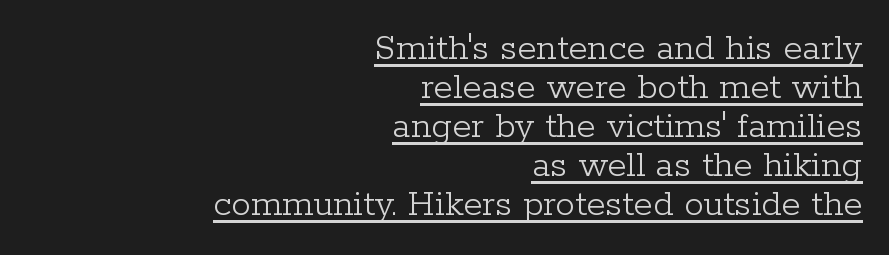
{"serif": "yes", "italic": "no", "bold": "no", "weight": "light", "width": "normal", "stroke_contrast": "low", "x_height": "medium", "monospaced": "no", "underline": "yes", "align": "right", "line_spacing": "tight", "line_spacing_ratio": 1.0, "letter_spacing": "normal", "letter_spacing_em": 0.0, "glyph_px": 39}
